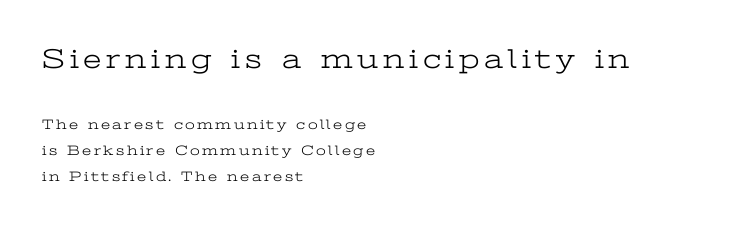
Q: Is the text bold? A: No.
Q: Is the text italic (slanted)? A: No, it is upright.
Q: Is the typeface a serif or a sans-serif typeface? A: Serif.
Q: Is the text underlined? A: No.
Q: How is the paragraph aligned? A: Left-aligned.
Q: Which block of text is set in a larger size, the first (top) or the second (bottom)? A: The first (top) one.
Q: Width (condensed, normal, or wide)? A: Wide.
Q: Stroke contrast? A: Low.
Q: x-height? A: Medium.
Q: Monospaced? A: No.
